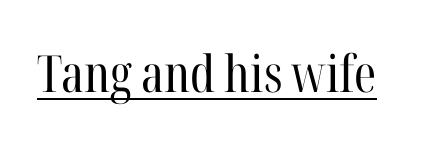
The image shows 51 px regular-weight, condensed serif type, upright; set normal letter spacing, underlined; high stroke contrast and a medium x-height.
